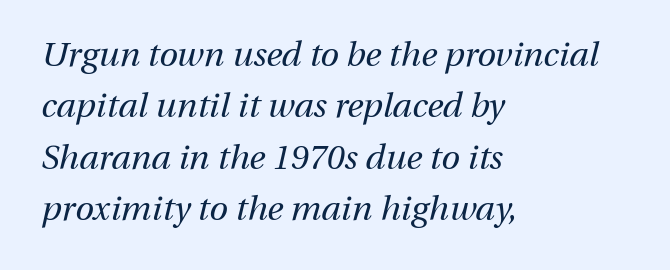
The image shows 34 px regular-weight type, italic (leaning right); set left-aligned, normal line spacing (1.51x), normal letter spacing, not underlined; medium stroke contrast and a medium x-height.
